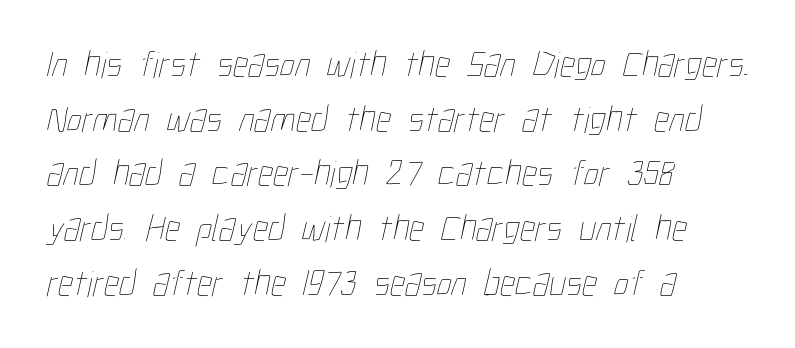
The image shows 38 px thin, condensed type; set left-aligned, normal line spacing (1.44x), normal letter spacing, not underlined; low stroke contrast and a medium x-height.
